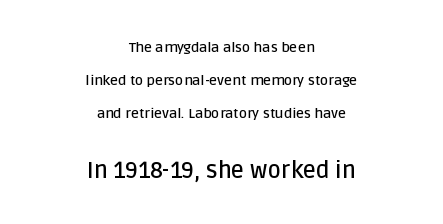
The image shows 23 px text type, upright; set centered, loose line spacing (2.34x), normal letter spacing, not underlined; the second (bottom) block is 1.64x larger.
